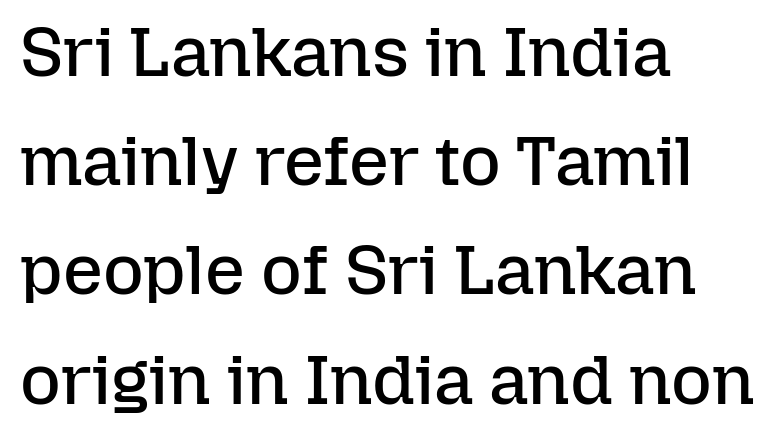
The image shows 70 px regular-weight type, upright; set left-aligned, normal line spacing (1.56x), normal letter spacing, not underlined; low stroke contrast and a medium x-height.
